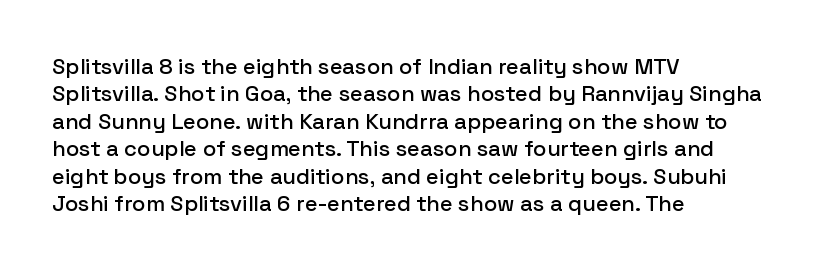
{"italic": "no", "underline": "no", "align": "left", "line_spacing": "normal", "line_spacing_ratio": 1.25, "letter_spacing": "normal", "letter_spacing_em": 0.0, "glyph_px": 22}
